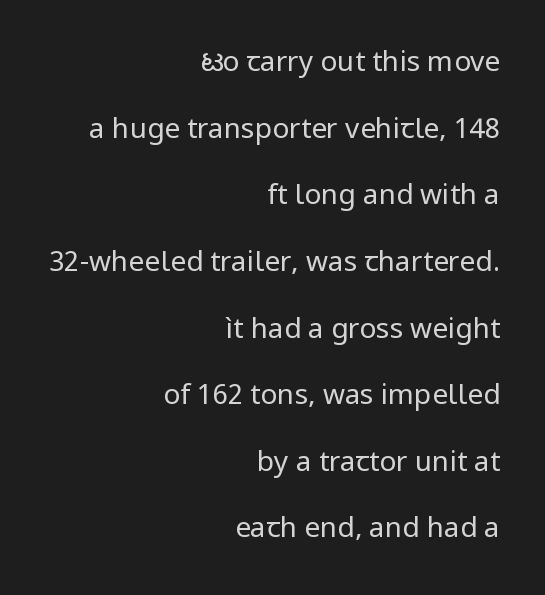
Nope, not italic — everything's standing straight. Is this a heavy cut? Hardly; it is regular or lighter. Which margin do the lines hug? The right one — the left edge is uneven. Regarding serifs, this sample does without them. This sample has the flowing, uneven cadence of proportional lettering.
